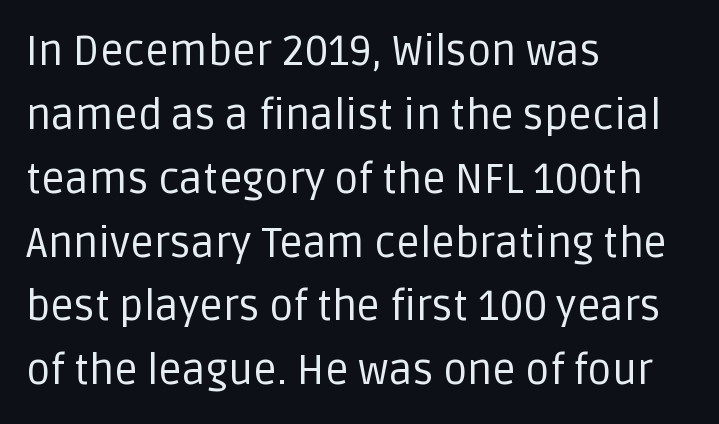
Short note: letters normally spaced. These lines sit exactly where default settings would place them. The lettering holds an erect, upright posture throughout. Horizontal alignment here is leftward, the default for most running prose. A clean baseline with only descenders dipping below it.
